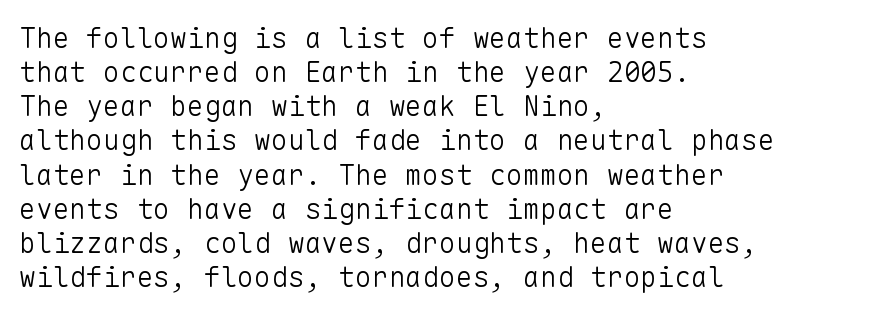
All the whitespace from short lines collects on the right. In terms of letterform style, serifs are entirely absent. The face used here is monospaced, like something from a code editor. Quick note: underline off. The typesetting does not lean heavy: it is not bold. The typography opts for an upright posture over an oblique one.
